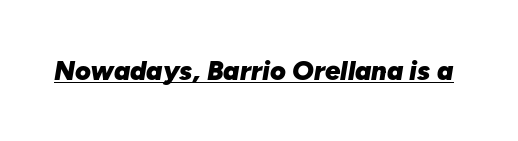
Heavy-handed strokes throughout: this text is bold. It's the slanting kind of type. This sample uses plain, unmodified letter spacing. This is underlined copy, the kind a proofreader might mark for attention.
